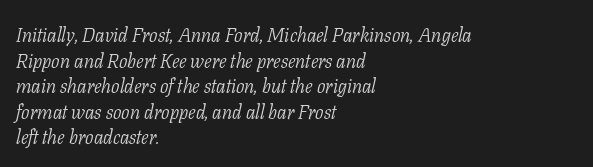
{"italic": "yes", "lean": "right", "slant_degrees": 11, "bold": "no", "underline": "no", "align": "left", "line_spacing": "normal", "line_spacing_ratio": 1.28, "letter_spacing": "normal", "letter_spacing_em": 0.0, "glyph_px": 20}
